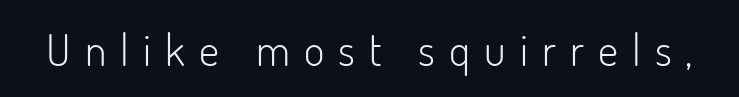
The image shows 44 px light sans-serif type, upright; set unusually wide letter spacing (+0.32 em), not underlined; low stroke contrast and a small x-height.
